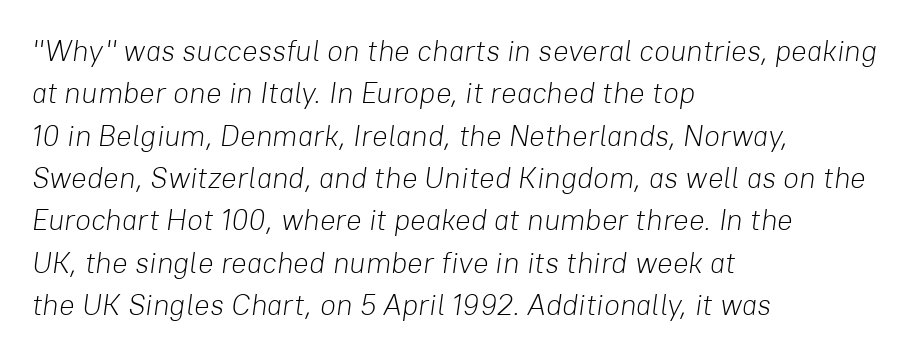
The image shows 29 px light type, italic (leaning right); set left-aligned, normal line spacing (1.46x), normal letter spacing, not underlined; low stroke contrast and a medium x-height.
